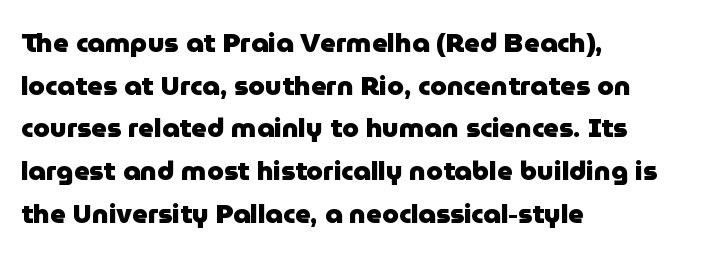
Q: Is the text bold? A: Yes.
Q: Is the text italic (slanted)? A: No, it is upright.
Q: Is the text underlined? A: No.
Q: How is the paragraph aligned? A: Left-aligned.
Q: Is the spacing between letters normal or unusually wide? A: Normal.
Q: Is the spacing between lines tight, normal or loose? A: Normal.
